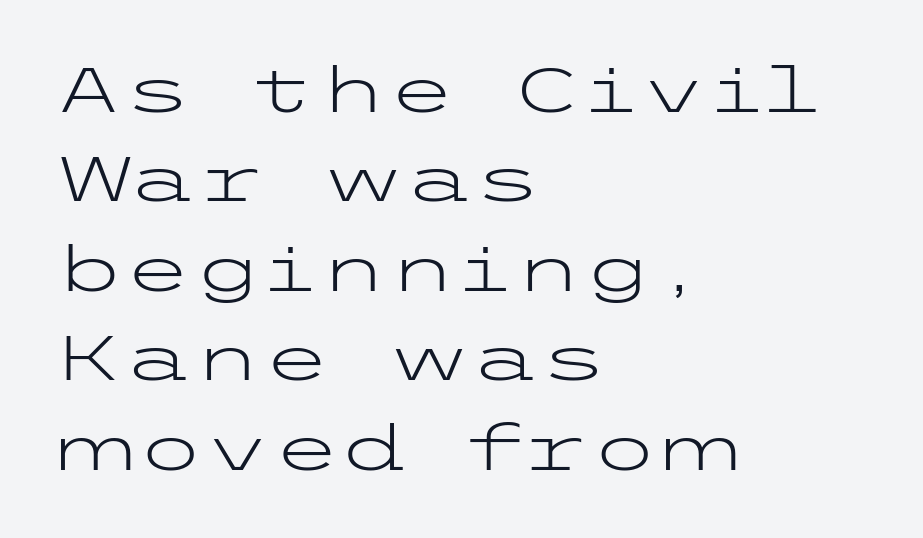
Q: Is the text bold? A: No.
Q: Is the text italic (slanted)? A: No, it is upright.
Q: Is the typeface a serif or a sans-serif typeface? A: Sans-serif.
Q: Is the text underlined? A: No.
Q: How is the paragraph aligned? A: Left-aligned.
Q: Is the spacing between letters normal or unusually wide? A: Normal.
Q: Is the spacing between lines tight, normal or loose? A: Normal.
Q: Width (condensed, normal, or wide)? A: Wide.
Q: Stroke contrast? A: Low.
Q: x-height? A: Medium.
